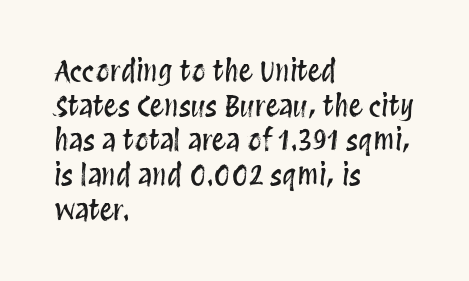
The image shows 28 px condensed type, upright; set left-aligned, line spacing 1.24x, normal letter spacing, not underlined; medium stroke contrast and a large x-height.
